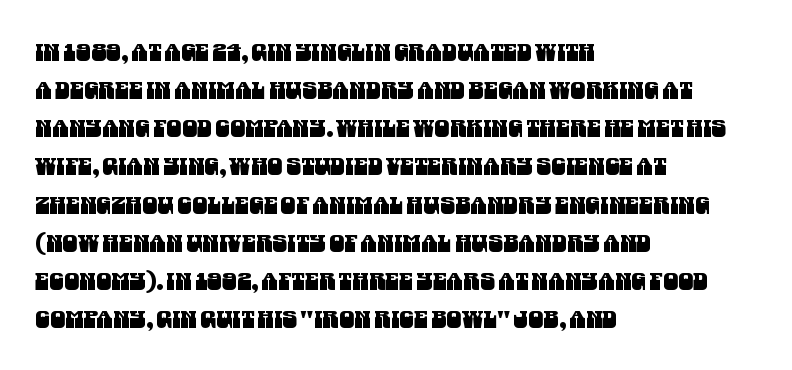
{"underline": "no", "align": "left", "line_spacing": "normal", "line_spacing_ratio": 1.59, "letter_spacing": "normal", "letter_spacing_em": 0.0, "glyph_px": 24}
